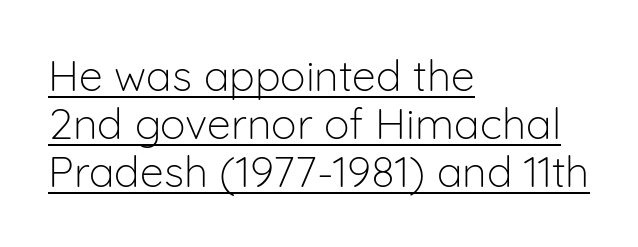
Q: Is the text bold? A: No.
Q: Is the text italic (slanted)? A: No, it is upright.
Q: Is the typeface a serif or a sans-serif typeface? A: Sans-serif.
Q: Is the text underlined? A: Yes.
Q: How is the paragraph aligned? A: Left-aligned.
Q: Is the spacing between letters normal or unusually wide? A: Normal.
Q: Is the spacing between lines tight, normal or loose? A: Tight.
Q: Width (condensed, normal, or wide)? A: Normal.
Q: Stroke contrast? A: Low.
Q: x-height? A: Medium.
Q: Monospaced? A: No.
